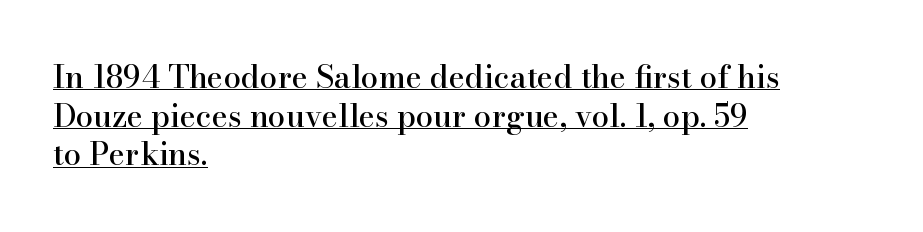
The passage shown stacks its lines at a standard gap. What kind of face is this? One with serifs. Here the designer chose a conventional face with non-uniform glyph widths. The ragged edge is on the right, which tells us the setting is flush left.
